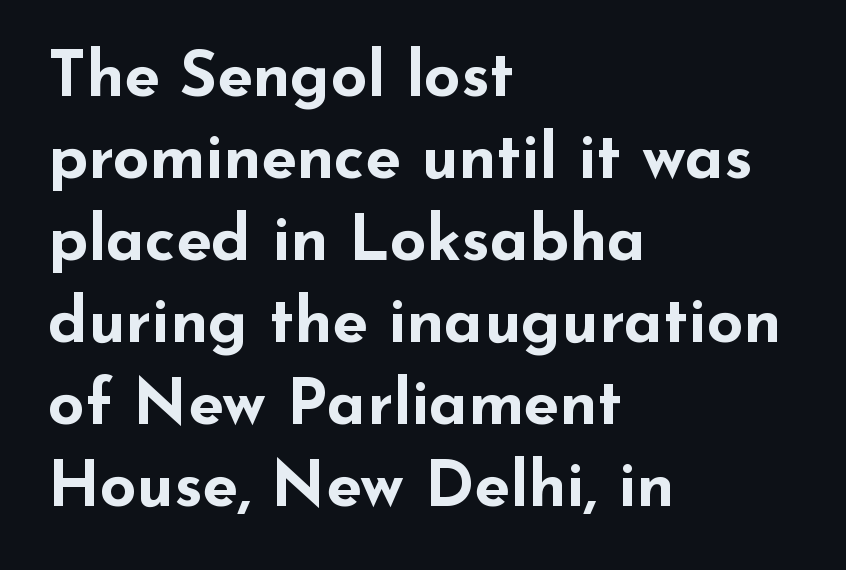
Observe the absence of serifs on each vertical stroke in this sample. The passage shown stacks its lines at a standard gap. These lines were composed using upright roman letters. This sample is left-justified, so line endings fall wherever the words run out.
